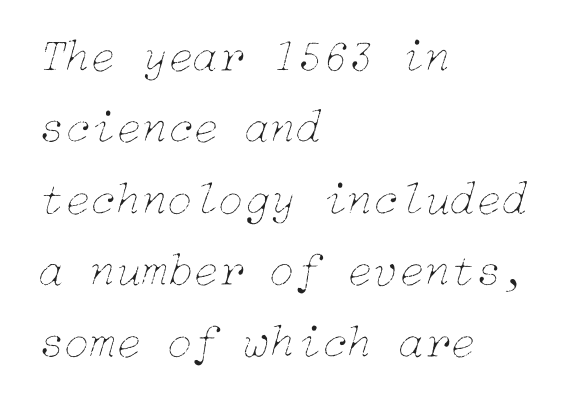
The image shows 47 px thin type, italic (leaning right); set left-aligned, normal line spacing (1.52x), normal letter spacing, not underlined; low stroke contrast and a medium x-height.
